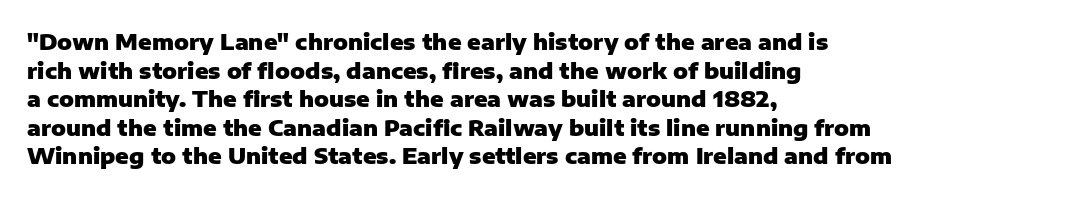
Q: Is the text bold? A: Yes.
Q: Is the text italic (slanted)? A: No, it is upright.
Q: Is the text underlined? A: No.
Q: How is the paragraph aligned? A: Left-aligned.
Q: Is the spacing between letters normal or unusually wide? A: Normal.
Q: Is the spacing between lines tight, normal or loose? A: Normal.
